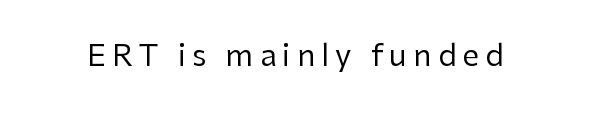
{"serif": "no", "italic": "no", "bold": "no", "weight": "regular", "width": "normal", "stroke_contrast": "low", "x_height": "medium", "monospaced": "no", "underline": "no", "letter_spacing": "wide", "letter_spacing_em": 0.21, "glyph_px": 30}
